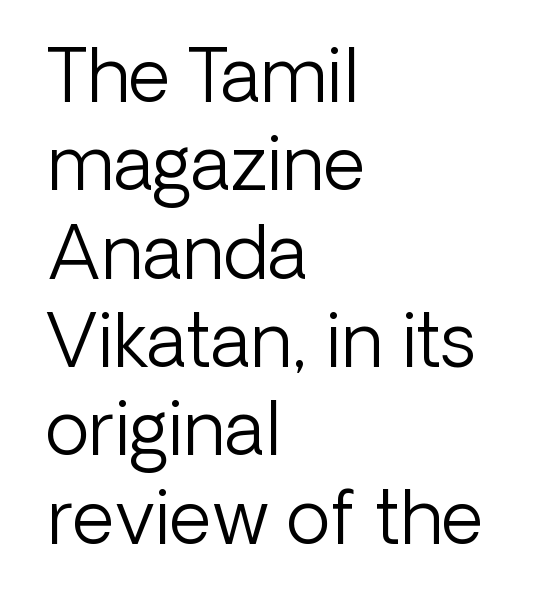
Q: Is the text bold? A: No.
Q: Is the text italic (slanted)? A: No, it is upright.
Q: Is the typeface a serif or a sans-serif typeface? A: Sans-serif.
Q: Is the text underlined? A: No.
Q: How is the paragraph aligned? A: Left-aligned.
Q: Is the spacing between letters normal or unusually wide? A: Normal.
Q: Width (condensed, normal, or wide)? A: Normal.
Q: Stroke contrast? A: Low.
Q: x-height? A: Medium.
Q: Monospaced? A: No.
